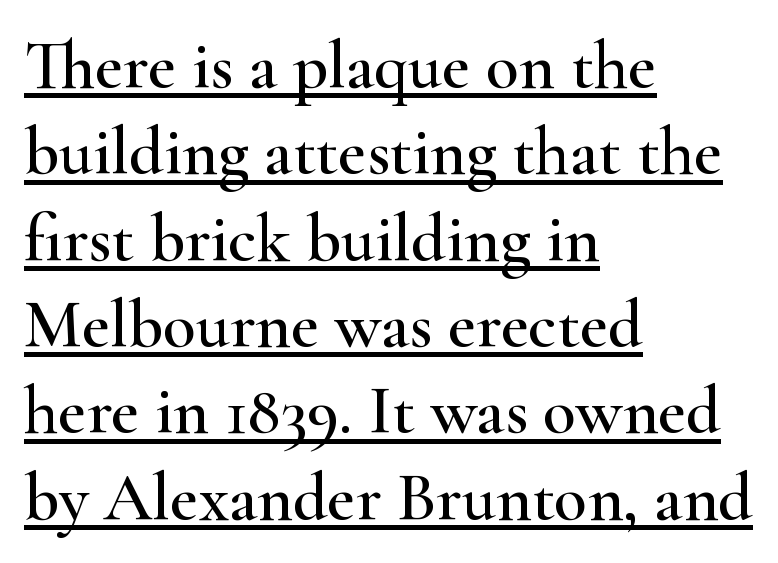
Q: Is the text italic (slanted)? A: No, it is upright.
Q: Is the typeface a serif or a sans-serif typeface? A: Serif.
Q: Is the text underlined? A: Yes.
Q: How is the paragraph aligned? A: Left-aligned.
Q: Is the spacing between letters normal or unusually wide? A: Normal.
Q: Is the spacing between lines tight, normal or loose? A: Normal.
Q: Width (condensed, normal, or wide)? A: Wide.
Q: Stroke contrast? A: High.
Q: x-height? A: Small.
Q: Monospaced? A: No.
